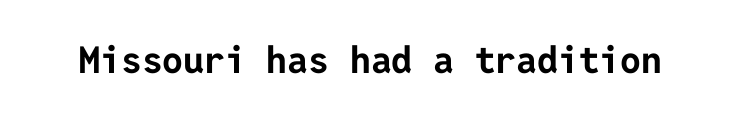
The image shows 37 px bold sans-serif type, upright; set normal letter spacing, not underlined; low stroke contrast and a medium x-height.
